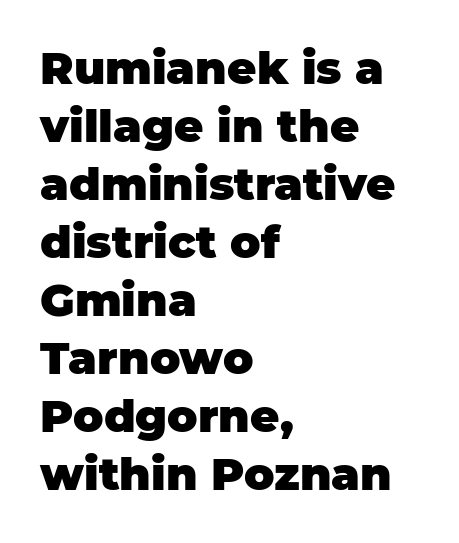
If you drew a ruler down the left edge, every line would touch it. The rendering keeps characters at their native spacing. The rendering shows plain stroke endings on the letterforms — a sans-serif design. Does the weight exceed regular? Yes, all the way to bold. Underlining? Definitely not there. Is there any slant? The stems are plumb.
